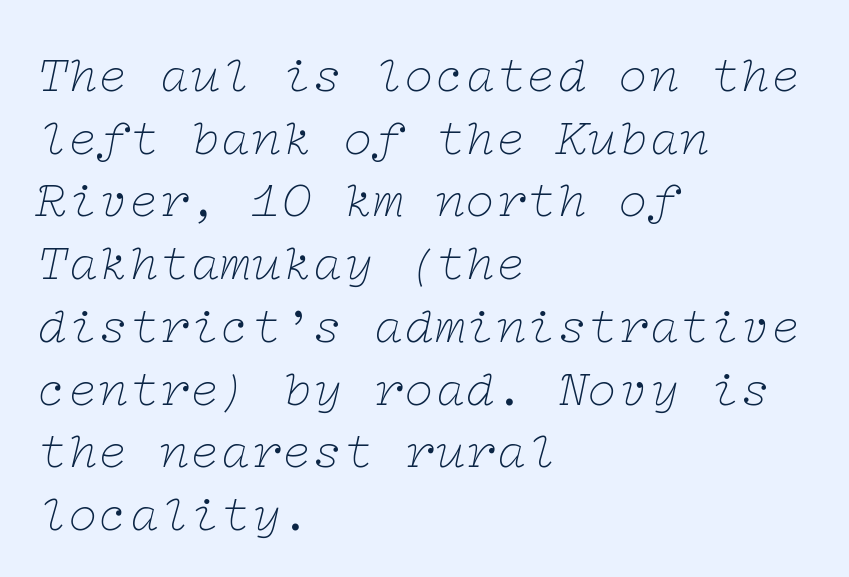
The image shows 51 px thin, wide serif type, italic (leaning right); set left-aligned, line spacing 1.23x, normal letter spacing, not underlined; low stroke contrast and a medium x-height.
